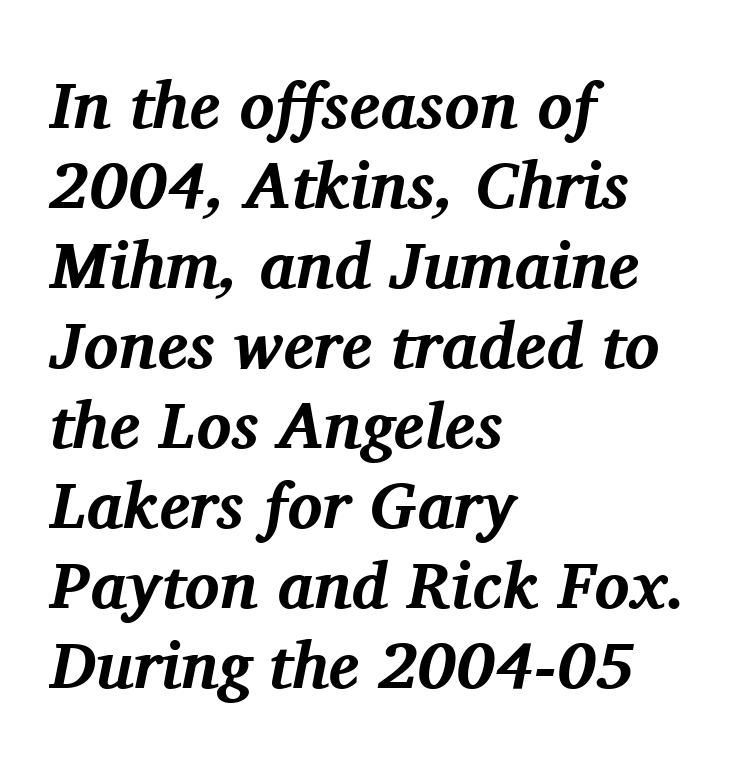
{"serif": "yes", "italic": "yes", "lean": "right", "slant_degrees": 11, "bold": "yes", "weight": "bold", "width": "normal", "stroke_contrast": "medium", "x_height": "medium", "monospaced": "no", "underline": "no", "align": "left", "line_spacing_ratio": 1.23, "letter_spacing": "normal", "letter_spacing_em": 0.0, "glyph_px": 65}
